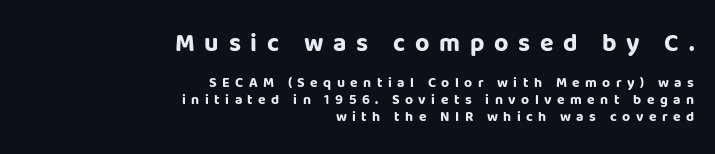
Q: Is the text bold? A: Yes.
Q: Is the text italic (slanted)? A: No, it is upright.
Q: Is the text underlined? A: No.
Q: How is the paragraph aligned? A: Right-aligned.
Q: Is the spacing between letters normal or unusually wide? A: Unusually wide.
Q: Which block of text is set in a larger size, the first (top) or the second (bottom)? A: The first (top) one.
